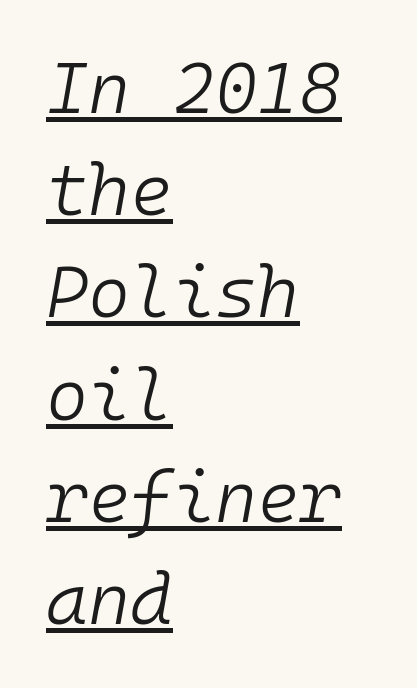
{"italic": "yes", "lean": "right", "slant_degrees": 10, "bold": "no", "weight": "light", "width": "normal", "stroke_contrast": "low", "x_height": "medium", "monospaced": "yes", "underline": "yes", "align": "left", "line_spacing": "normal", "line_spacing_ratio": 1.42, "letter_spacing": "normal", "letter_spacing_em": 0.0, "glyph_px": 72}
